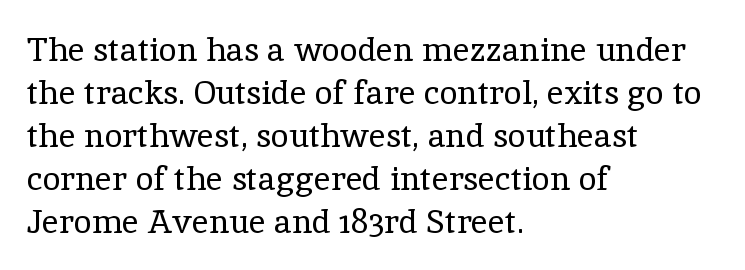
The image shows 33 px regular-weight serif type, upright; set left-aligned, normal line spacing (1.3x), normal letter spacing, not underlined; a medium x-height.
